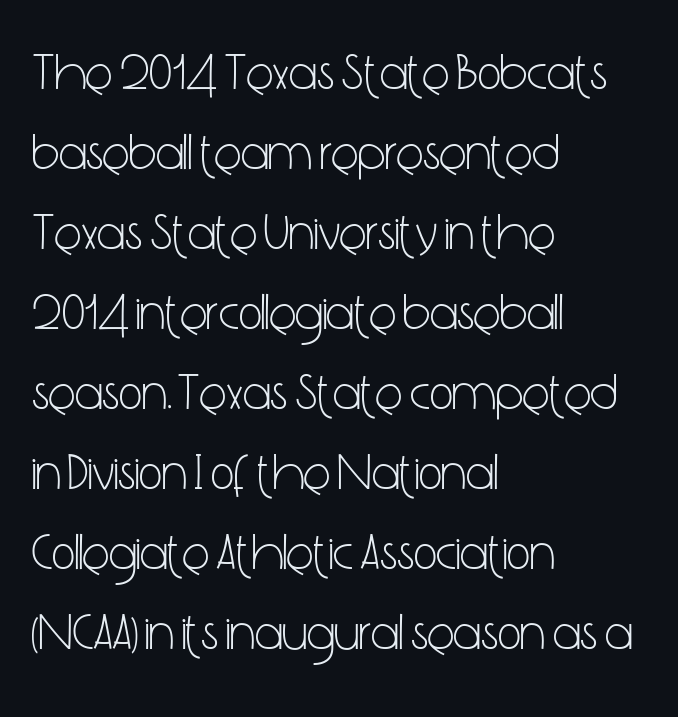
Character widths vary here, with narrow letters taking less room than wide ones. Line beginnings align vertically; line endings do not. Does extra space separate the letters? No, they use regular spacing. The designer went with a sans here, leaving each stem footless. The specimen omits any rule beneath the text block's lines.
